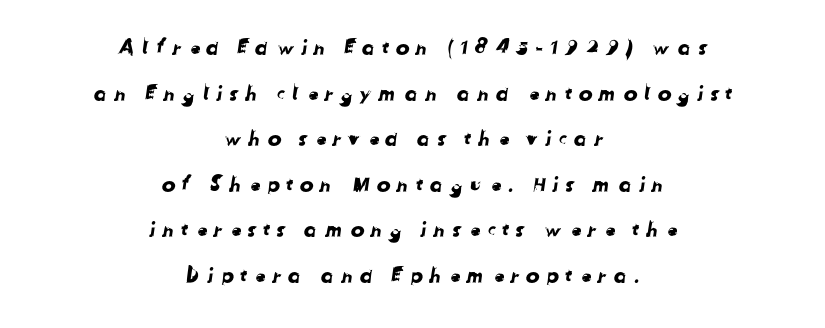
Glance below the letters and you will spot only blank space. Reading down the column, the eye jumps a long way to each next line. Substantial extra tracking has been applied to these lines. These lines are centered, leaving both edges ragged.
